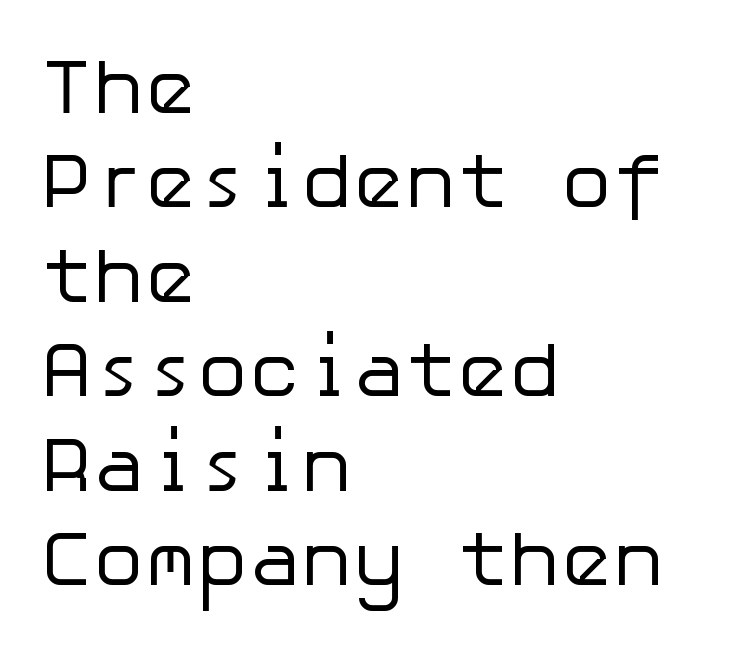
The image shows 78 px regular-weight sans-serif type, upright; set left-aligned, line spacing 1.21x, normal letter spacing, not underlined; low stroke contrast and a medium x-height.
